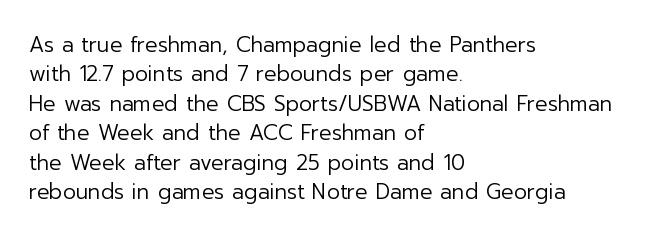
Q: Is the text bold? A: No.
Q: Is the text italic (slanted)? A: No, it is upright.
Q: Is the text underlined? A: No.
Q: How is the paragraph aligned? A: Left-aligned.
Q: Is the spacing between letters normal or unusually wide? A: Normal.
Q: Is the spacing between lines tight, normal or loose? A: Normal.
